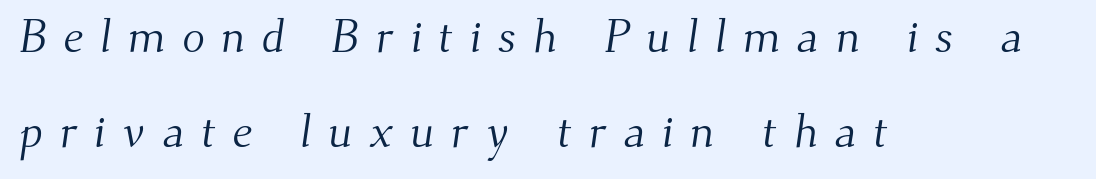
The image shows 47 px light serif type; set left-aligned, loose line spacing (2.02x), unusually wide letter spacing (+0.35 em), not underlined; medium stroke contrast and a small x-height.
